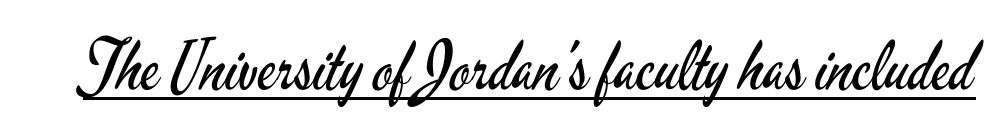
The image shows 68 px regular-weight, condensed sans-serif type; set normal letter spacing, underlined; low stroke contrast and a small x-height.
